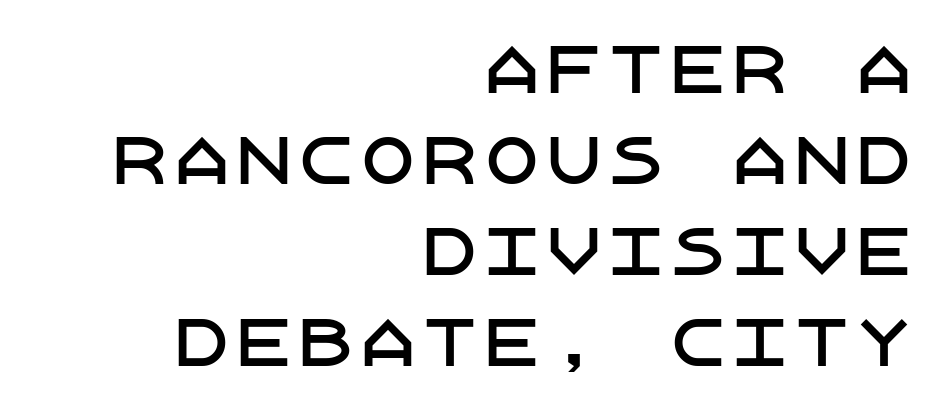
Q: Is the text italic (slanted)? A: No, it is upright.
Q: Is the typeface a serif or a sans-serif typeface? A: Sans-serif.
Q: Is the text underlined? A: No.
Q: How is the paragraph aligned? A: Right-aligned.
Q: Is the spacing between letters normal or unusually wide? A: Normal.
Q: Is the spacing between lines tight, normal or loose? A: Normal.
Q: Width (condensed, normal, or wide)? A: Normal.
Q: Stroke contrast? A: Low.
Q: x-height? A: Large.
